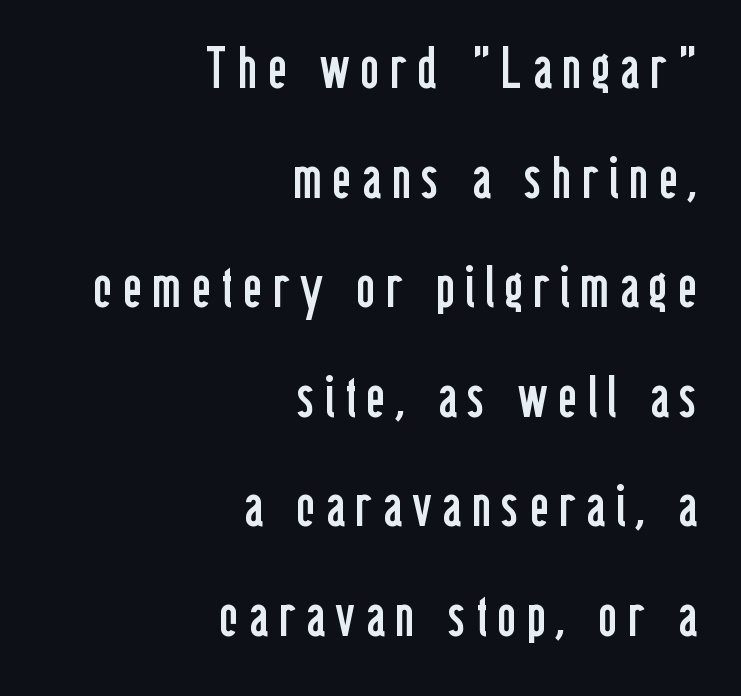
A light-to-regular cut is what we see here. All the whitespace from short lines collects on the left. Each letter keeps its own natural width here, so spacing adapts to shape. Descender tails drop into unmarked territory. This is sans-serif lettering, the kind often seen on screens and signage.
